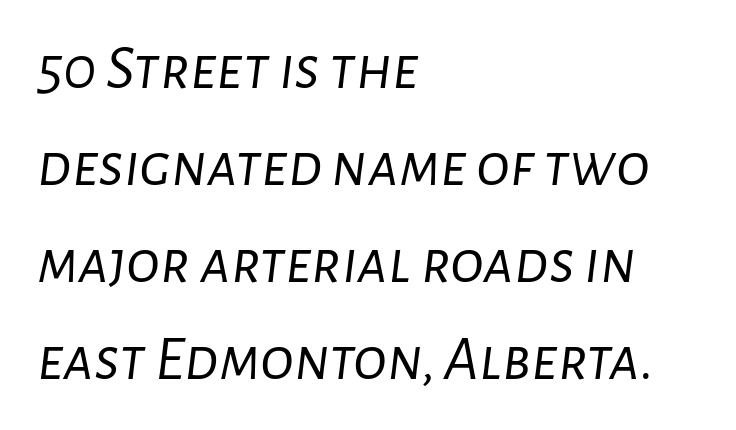
The image shows 63 px light type, italic (leaning right); set left-aligned, normal line spacing (1.54x), normal letter spacing, not underlined; low stroke contrast and a medium x-height.
